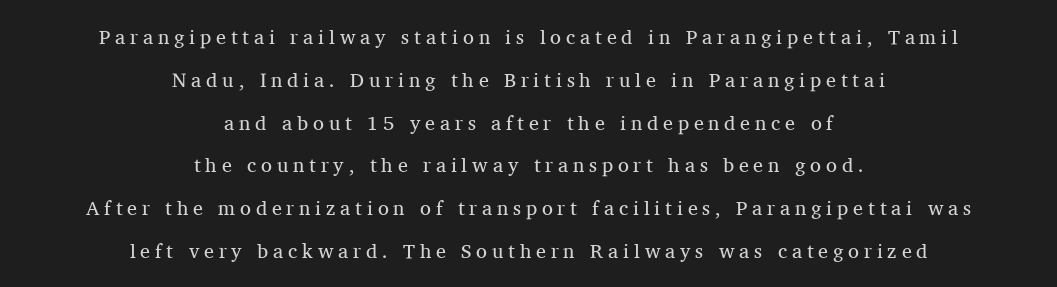
{"italic": "no", "bold": "no", "underline": "no", "align": "center", "line_spacing": "loose", "line_spacing_ratio": 2.14, "letter_spacing": "wide", "letter_spacing_em": 0.24, "glyph_px": 20}
